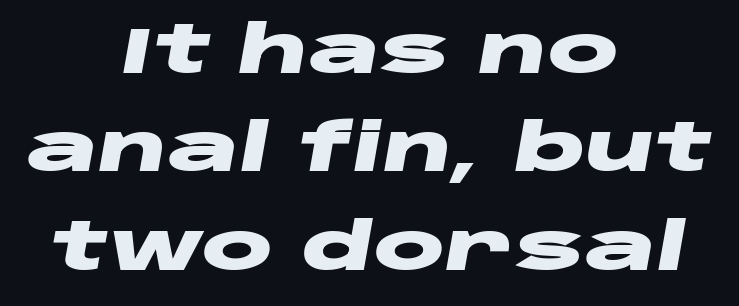
{"italic": "yes", "lean": "right", "slant_degrees": 10, "bold": "yes", "weight": "heavy", "width": "wide", "stroke_contrast": "low", "x_height": "large", "monospaced": "no", "underline": "no", "align": "center", "line_spacing": "normal", "line_spacing_ratio": 1.49, "letter_spacing": "normal", "letter_spacing_em": 0.0, "glyph_px": 66}
